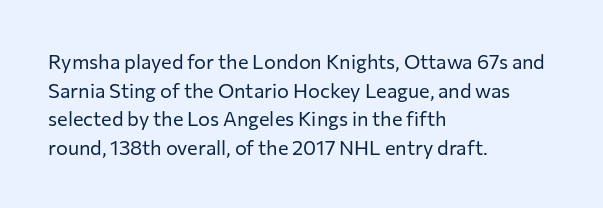
The image shows 20 px text type, upright; set left-aligned, normal line spacing (1.43x), normal letter spacing, not underlined.
